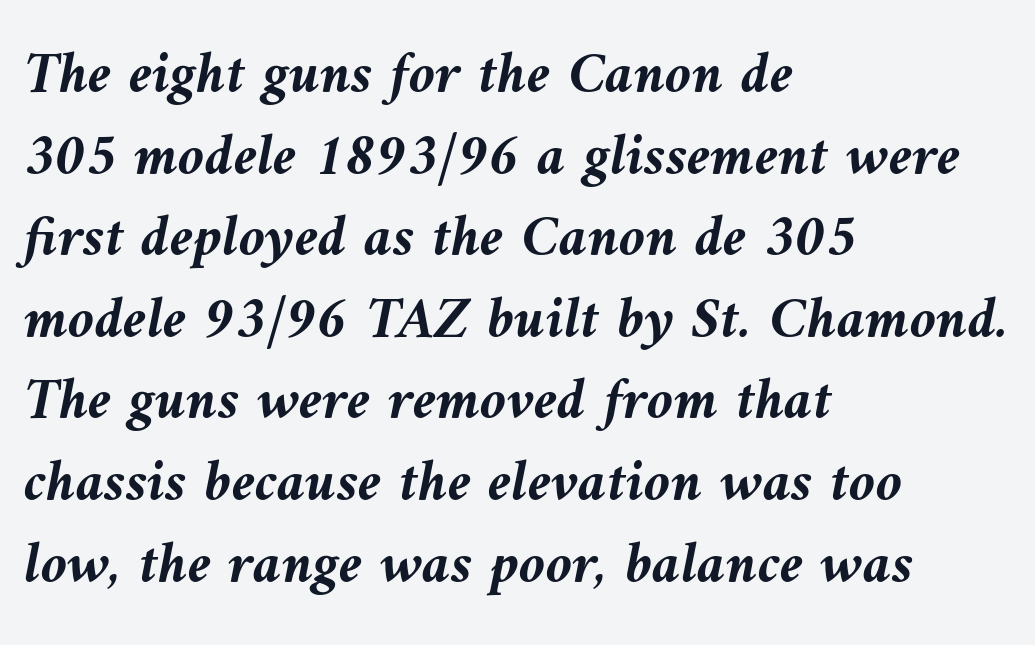
The image shows 60 px semibold type, italic (leaning left); set left-aligned, normal line spacing (1.36x), normal letter spacing, not underlined; medium stroke contrast and a medium x-height.
